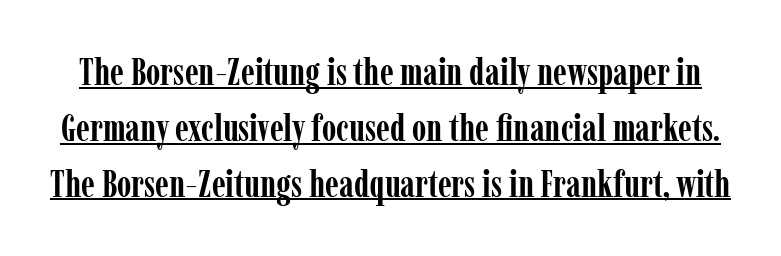
The image shows 37 px semibold, condensed serif type, upright; set normal line spacing (1.51x), normal letter spacing, underlined; low stroke contrast and a medium x-height.
